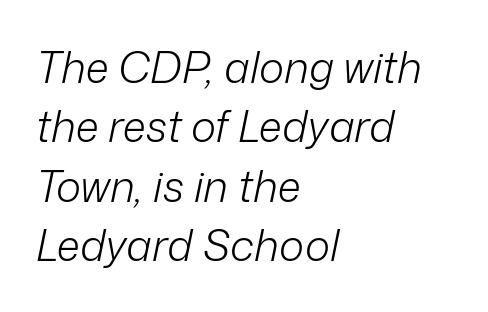
Q: Is the text bold? A: No.
Q: Is the text italic (slanted)? A: Yes, it leans right by about 12 degrees.
Q: Is the text underlined? A: No.
Q: How is the paragraph aligned? A: Left-aligned.
Q: Is the spacing between letters normal or unusually wide? A: Normal.
Q: Is the spacing between lines tight, normal or loose? A: Normal.
Q: Width (condensed, normal, or wide)? A: Normal.
Q: Stroke contrast? A: Low.
Q: x-height? A: Medium.
Q: Monospaced? A: No.
